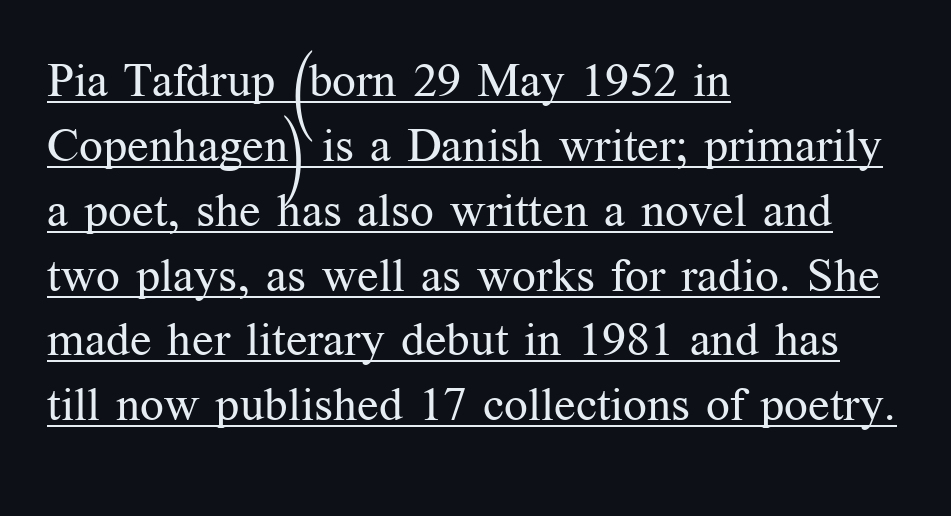
The image shows 47 px regular-weight serif type, upright; set left-aligned, normal line spacing (1.38x), normal letter spacing, underlined; medium stroke contrast and a medium x-height.
